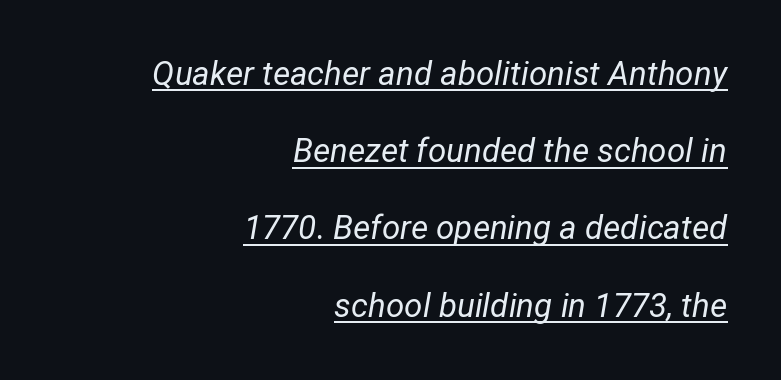
The image shows 33 px regular-weight type, italic (leaning right); set right-aligned, loose line spacing (2.34x), normal letter spacing, underlined; low stroke contrast and a medium x-height.
